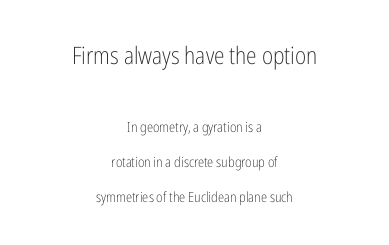
{"italic": "no", "bold": "no", "underline": "no", "align": "center", "line_spacing": "loose", "line_spacing_ratio": 2.49, "letter_spacing": "normal", "letter_spacing_em": 0.0, "larger_block": "first", "size_ratio": 1.71, "glyph_px": 24}
